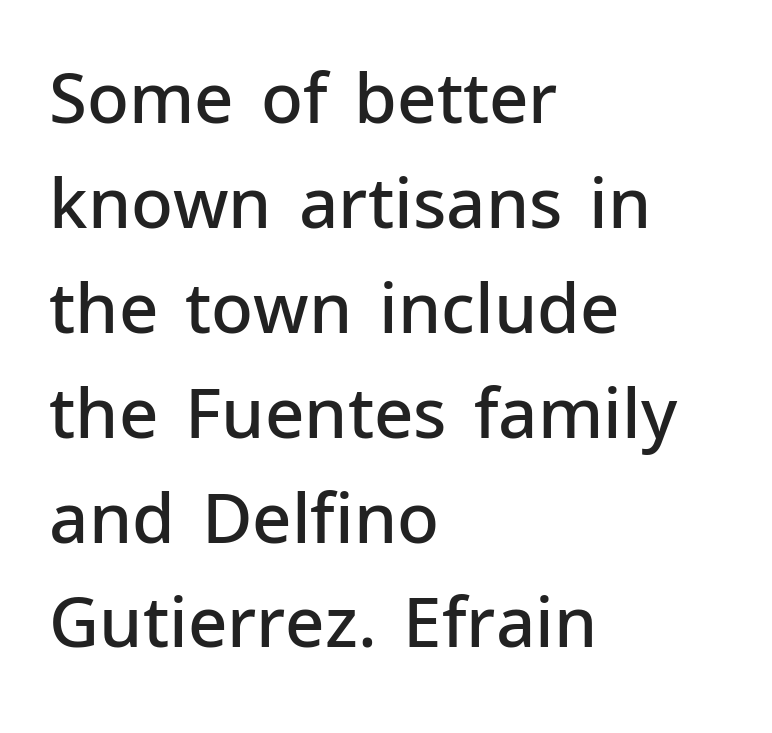
The image shows 69 px semibold sans-serif type, upright; set left-aligned, normal line spacing (1.52x), normal letter spacing, not underlined; low stroke contrast and a medium x-height.
